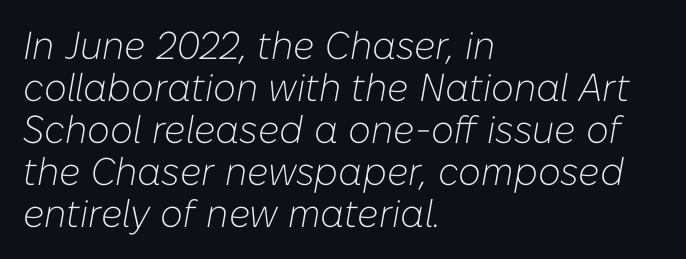
Left-aligned paragraph, ragged on the right. Weight: in the light-to-regular range. You could not count columns in this text — the font is proportionally spaced. In terms of posture, this sample is oblique. The line-height multiplier appears low, near solid setting. In terms of letterspacing, this is plain default setting.
